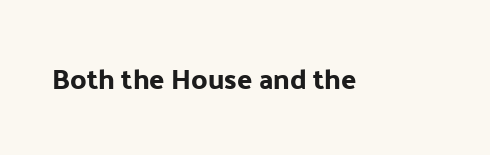
Tracking here is standard; glyphs follow each other at the usual distance. You can tell it's not italic because the verticals are truly vertical. Typographically, this falls in the sans-serif category. The letters advance in unequal steps, a hallmark of proportional type. No word sits above an underline.
